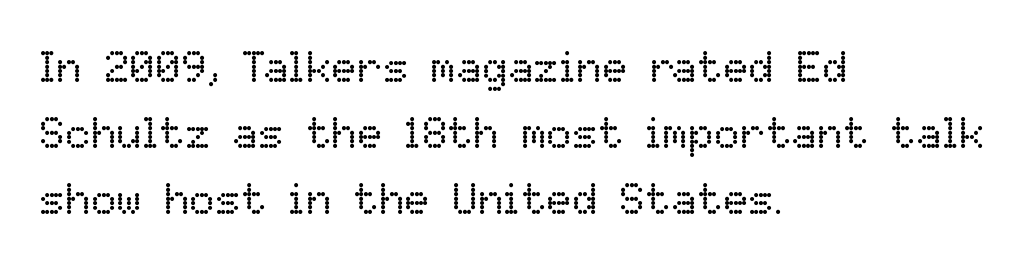
Character widths vary here, with narrow letters taking less room than wide ones. Unbolded letterforms with no extra heft. Short note: letters normally spaced. When letters stand straight like this, we call the style roman or upright. Letters rest on an invisible, unmarked baseline. Baseline-to-baseline distance is the conventional proportion of letter height.
